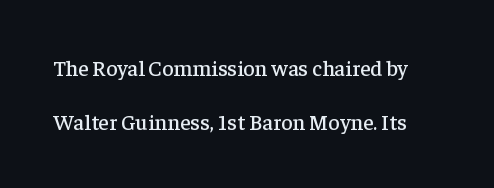
{"italic": "no", "underline": "no", "line_spacing": "loose", "line_spacing_ratio": 2.44, "letter_spacing": "normal", "letter_spacing_em": 0.0, "glyph_px": 22}
